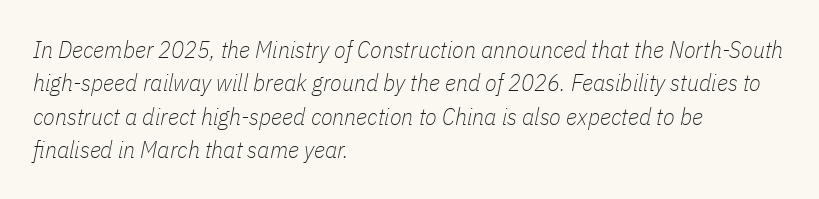
{"italic": "yes", "lean": "right", "slant_degrees": 11, "bold": "no", "underline": "no", "align": "left", "line_spacing": "normal", "line_spacing_ratio": 1.39, "letter_spacing": "normal", "letter_spacing_em": 0.0, "glyph_px": 24}
